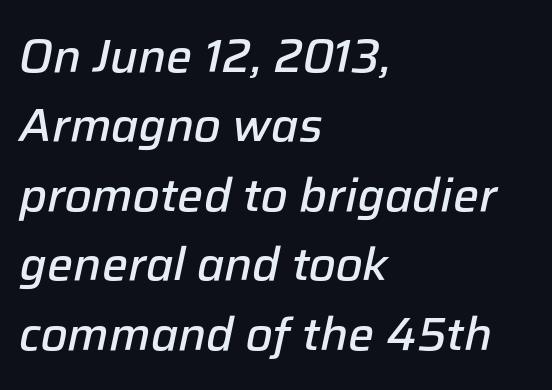
{"italic": "yes", "lean": "right", "slant_degrees": 12, "bold": "semi", "weight": "semibold", "width": "normal", "stroke_contrast": "low", "x_height": "medium", "monospaced": "no", "underline": "no", "align": "left", "line_spacing": "normal", "line_spacing_ratio": 1.51, "letter_spacing": "normal", "letter_spacing_em": 0.0, "glyph_px": 46}
